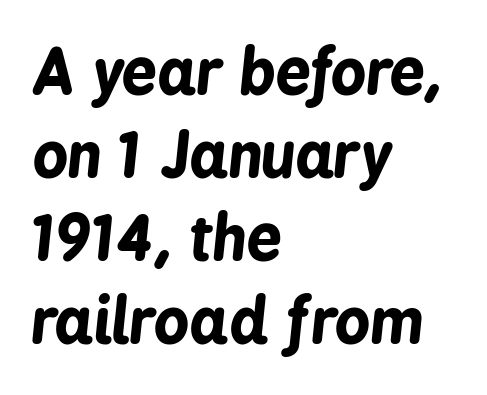
Q: Is the text bold? A: Yes.
Q: Is the text italic (slanted)? A: Yes, it leans right by about 6 degrees.
Q: Is the text underlined? A: No.
Q: How is the paragraph aligned? A: Left-aligned.
Q: Is the spacing between letters normal or unusually wide? A: Normal.
Q: Is the spacing between lines tight, normal or loose? A: Normal.
Q: Width (condensed, normal, or wide)? A: Condensed.
Q: Stroke contrast? A: Low.
Q: x-height? A: Medium.
Q: Monospaced? A: No.
